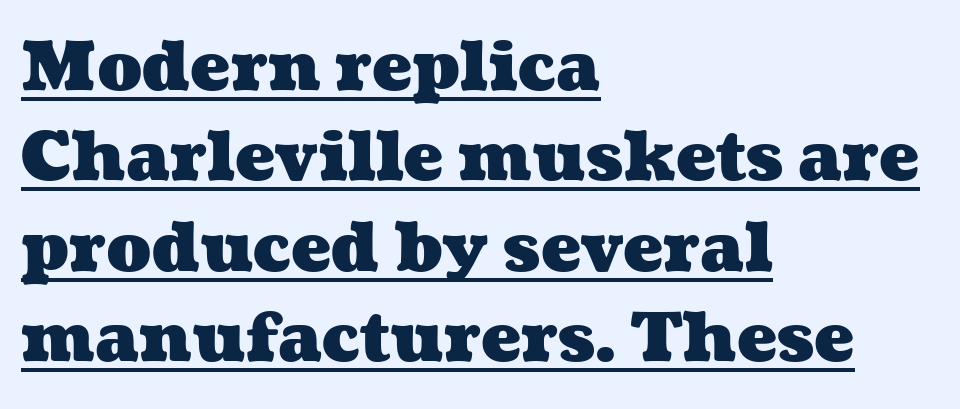
These lines sit exactly where default settings would place them. On the weight axis this lands at bold, roughly 700. Honestly, the letter spacing is just normal — you wouldn't notice it. A rule runs beneath these lines of type.
